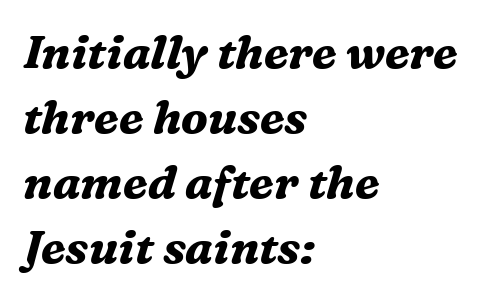
The image shows 46 px bold serif type, italic (leaning right); set left-aligned, normal line spacing (1.41x), normal letter spacing, not underlined; medium stroke contrast and a medium x-height.
